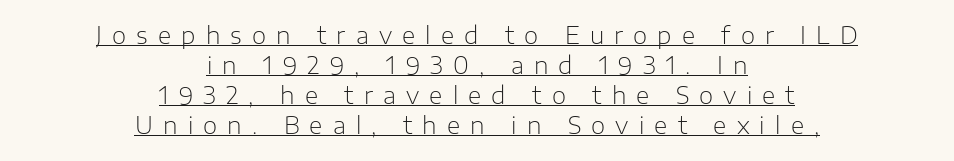
The image shows 23 px text type, upright; set centered, normal line spacing (1.31x), unusually wide letter spacing (+0.44 em), underlined.
